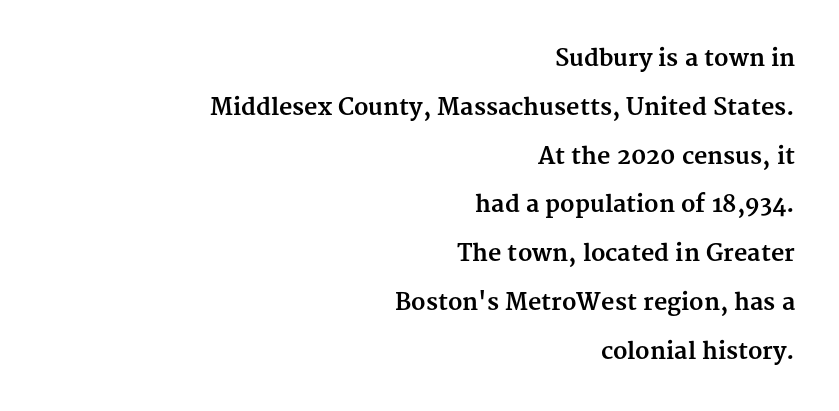
The image shows 23 px bold type, upright; set right-aligned, loose line spacing (2.12x), normal letter spacing, not underlined.
